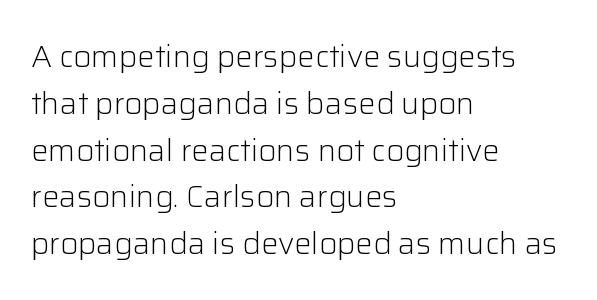
Q: Is the text bold? A: No.
Q: Is the text italic (slanted)? A: No, it is upright.
Q: Is the typeface a serif or a sans-serif typeface? A: Sans-serif.
Q: Is the text underlined? A: No.
Q: How is the paragraph aligned? A: Left-aligned.
Q: Is the spacing between letters normal or unusually wide? A: Normal.
Q: Is the spacing between lines tight, normal or loose? A: Normal.
Q: Width (condensed, normal, or wide)? A: Normal.
Q: Stroke contrast? A: Low.
Q: x-height? A: Medium.
Q: Monospaced? A: No.
